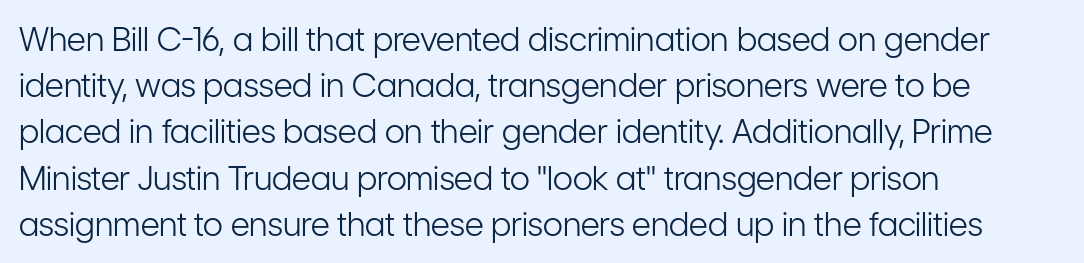
What kind of face is this? One without serifs — a sans. This reads as an unemphasized weight, regular at the heaviest. Each letter keeps its own natural width here, so spacing adapts to shape. A clean baseline with only descenders dipping below it.
